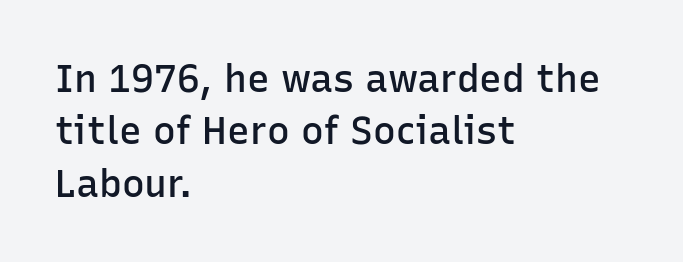
The image shows 38 px semibold sans-serif type, upright; set left-aligned, normal line spacing (1.38x), normal letter spacing, not underlined; low stroke contrast and a medium x-height.
